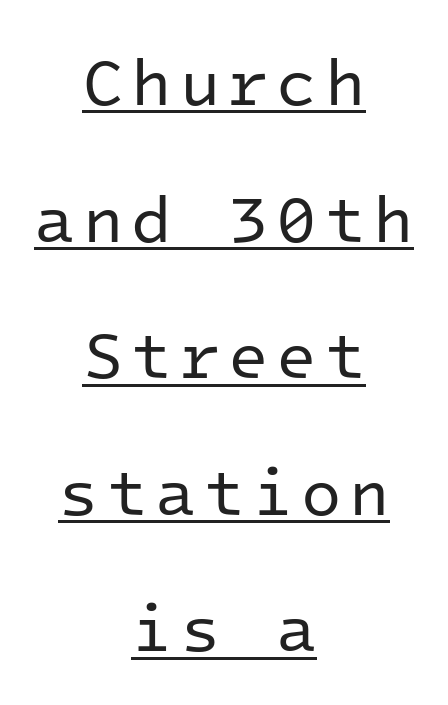
{"serif": "no", "italic": "no", "bold": "no", "weight": "regular", "width": "normal", "stroke_contrast": "low", "x_height": "medium", "monospaced": "yes", "underline": "yes", "align": "center", "line_spacing": "loose", "line_spacing_ratio": 2.07, "glyph_px": 66}
